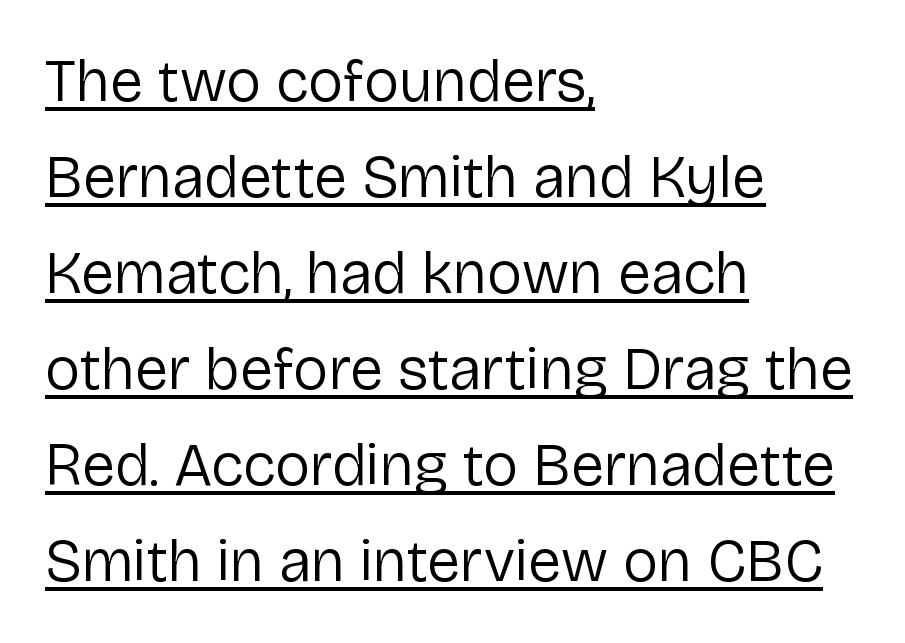
Look at the tracking — it's just the regular setting, nothing added. The designer went with a sans here, leaving each stem footless. The letterforms sit at book weight or below. Does the copy run flush right? No — it runs flush left.
